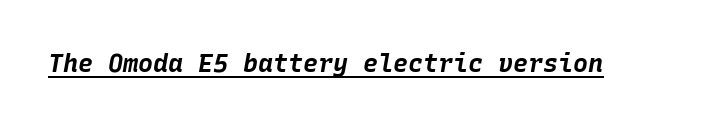
Q: Is the text bold? A: Yes.
Q: Is the text italic (slanted)? A: Yes, it leans right by about 10 degrees.
Q: Is the text underlined? A: Yes.
Q: Is the spacing between letters normal or unusually wide? A: Normal.
